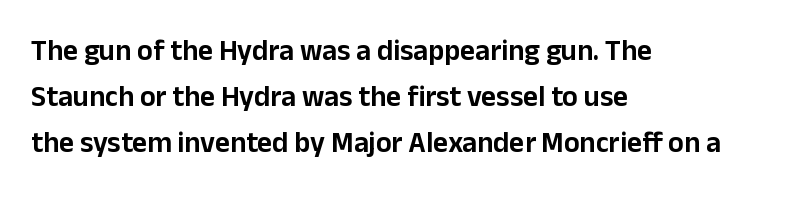
The image shows 29 px sans-serif type, upright; set left-aligned, normal line spacing (1.59x), normal letter spacing, not underlined; low stroke contrast and a medium x-height.
